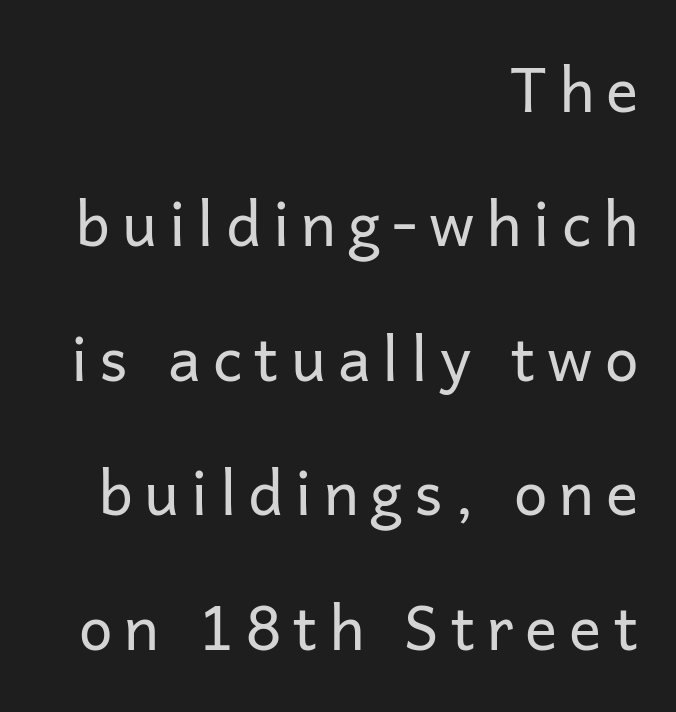
{"serif": "no", "italic": "no", "bold": "no", "weight": "regular", "width": "normal", "stroke_contrast": "low", "x_height": "medium", "monospaced": "no", "underline": "no", "align": "right", "line_spacing": "loose", "line_spacing_ratio": 2.24, "letter_spacing": "wide", "letter_spacing_em": 0.2, "glyph_px": 60}
